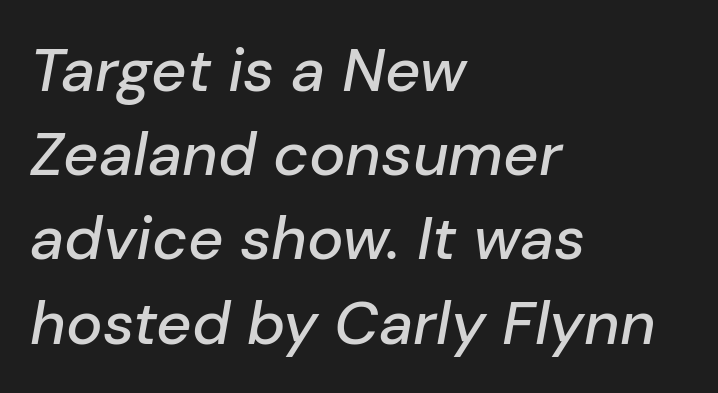
Here the glyphs are tracked normally, forming tight word shapes. These lines are rendered in a variable-pitch font. The ragged edge is on the right, which tells us the setting is flush left. This is oblique type, the kind used for emphasis or titles. Rows of type keep a routine distance in the vertical direction.
